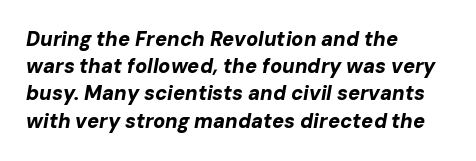
The image shows 20 px bold type, italic (leaning right); set left-aligned, normal line spacing (1.36x), normal letter spacing, not underlined.
